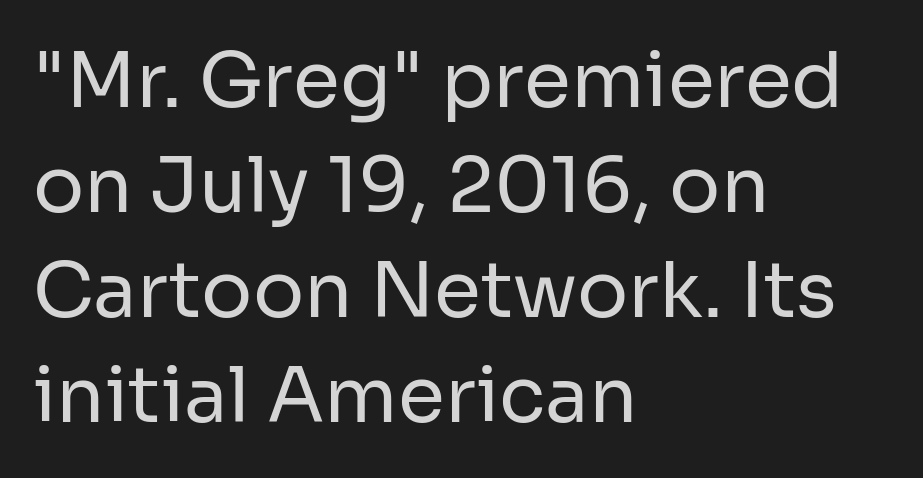
The image shows 76 px regular-weight sans-serif type, upright; set left-aligned, normal line spacing (1.38x), normal letter spacing, not underlined; low stroke contrast and a medium x-height.
